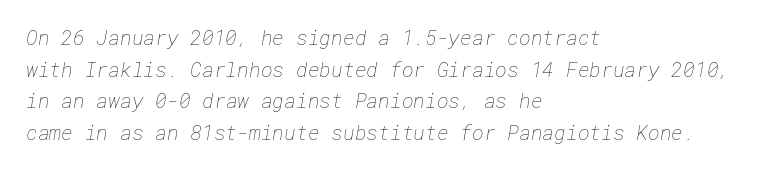
{"bold": "no", "underline": "no", "align": "left", "line_spacing": "normal", "line_spacing_ratio": 1.58, "letter_spacing": "normal", "letter_spacing_em": 0.0, "glyph_px": 20}
